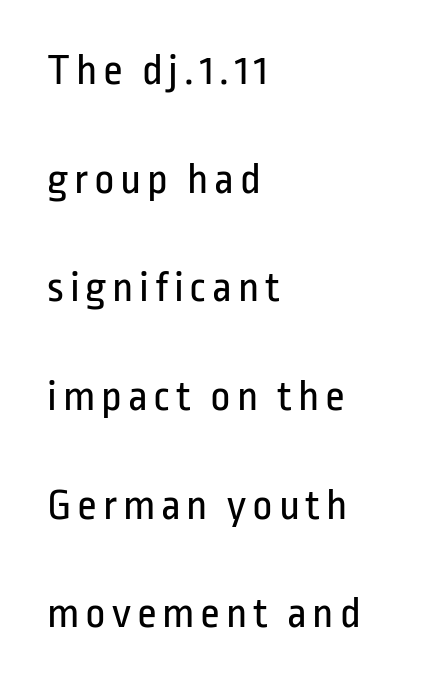
The image shows 44 px regular-weight, condensed sans-serif type, upright; set left-aligned, loose line spacing (2.47x), not underlined; low stroke contrast and a medium x-height.
